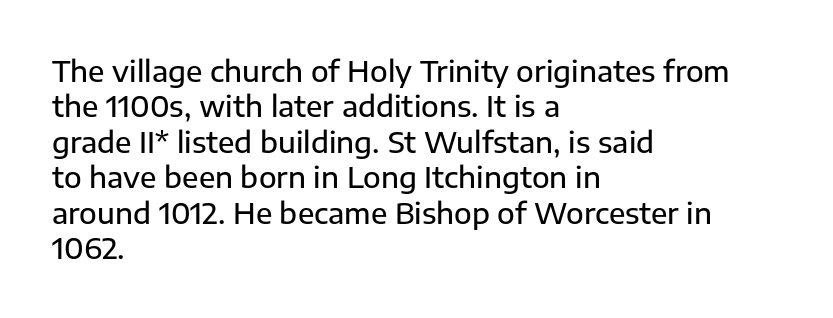
Q: Is the text italic (slanted)? A: No, it is upright.
Q: Is the typeface a serif or a sans-serif typeface? A: Sans-serif.
Q: Is the text underlined? A: No.
Q: How is the paragraph aligned? A: Left-aligned.
Q: Is the spacing between letters normal or unusually wide? A: Normal.
Q: Width (condensed, normal, or wide)? A: Normal.
Q: Stroke contrast? A: Low.
Q: x-height? A: Medium.
Q: Monospaced? A: No.
